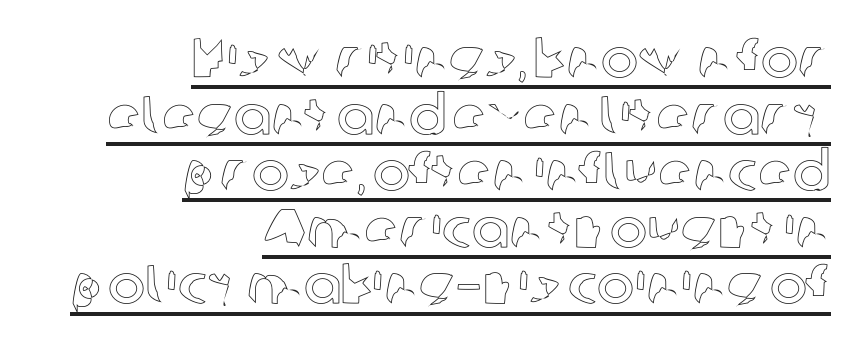
Q: Is the text italic (slanted)? A: No, it is upright.
Q: Is the text underlined? A: Yes.
Q: How is the paragraph aligned? A: Right-aligned.
Q: Is the spacing between letters normal or unusually wide? A: Normal.
Q: Is the spacing between lines tight, normal or loose? A: Tight.
Q: Width (condensed, normal, or wide)? A: Normal.
Q: x-height? A: Medium.
Q: Monospaced? A: No.
